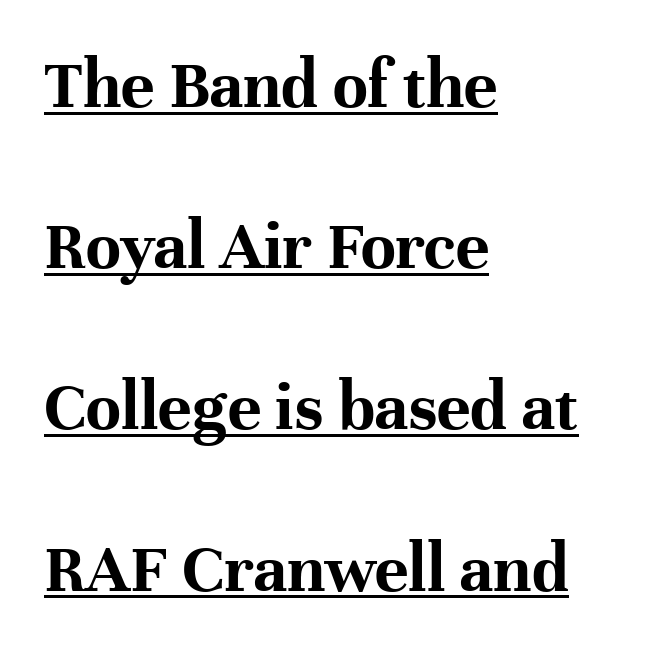
Q: Is the text bold? A: Yes.
Q: Is the text italic (slanted)? A: No, it is upright.
Q: Is the typeface a serif or a sans-serif typeface? A: Serif.
Q: Is the text underlined? A: Yes.
Q: How is the paragraph aligned? A: Left-aligned.
Q: Is the spacing between letters normal or unusually wide? A: Normal.
Q: Is the spacing between lines tight, normal or loose? A: Loose.
Q: Width (condensed, normal, or wide)? A: Normal.
Q: Stroke contrast? A: High.
Q: x-height? A: Medium.
Q: Monospaced? A: No.
